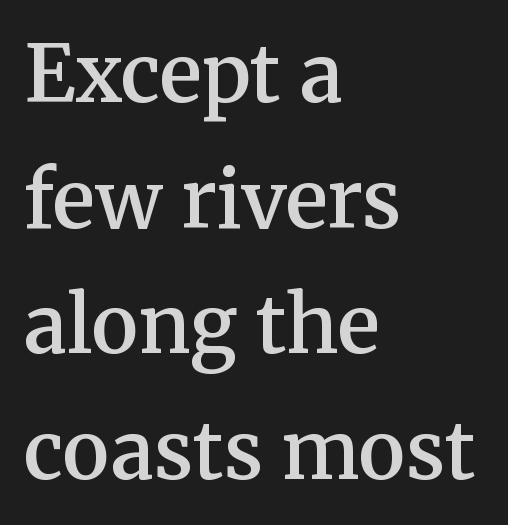
Q: Is the text bold? A: Semi-bold.
Q: Is the text italic (slanted)? A: No, it is upright.
Q: Is the typeface a serif or a sans-serif typeface? A: Serif.
Q: Is the text underlined? A: No.
Q: How is the paragraph aligned? A: Left-aligned.
Q: Is the spacing between letters normal or unusually wide? A: Normal.
Q: Is the spacing between lines tight, normal or loose? A: Normal.
Q: Width (condensed, normal, or wide)? A: Normal.
Q: Stroke contrast? A: Medium.
Q: x-height? A: Medium.
Q: Monospaced? A: No.
